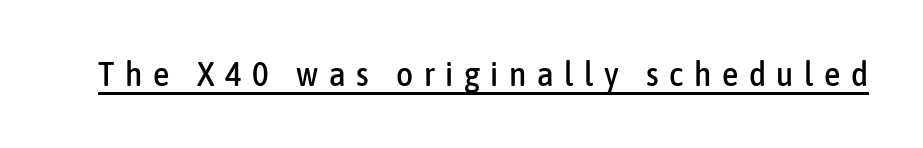
The image shows 33 px condensed sans-serif type, upright; set unusually wide letter spacing (+0.32 em), underlined; low stroke contrast and a medium x-height.
